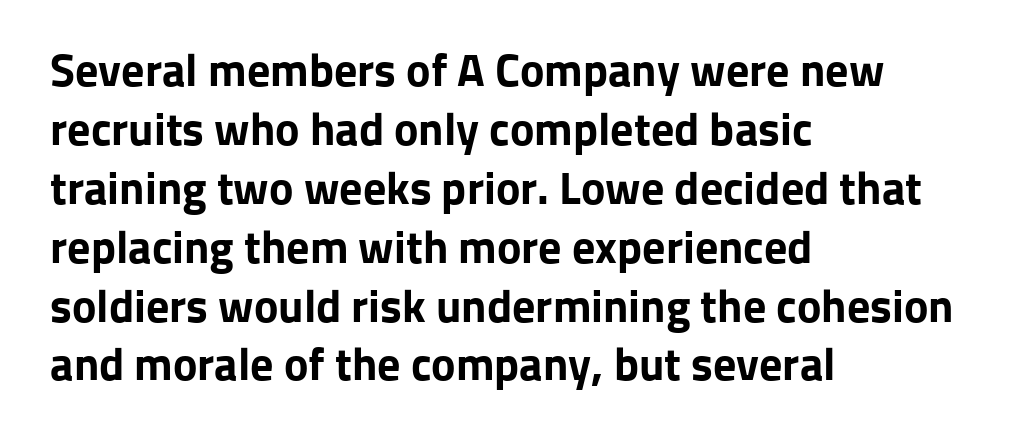
{"serif": "no", "italic": "no", "bold": "yes", "weight": "bold", "width": "normal", "stroke_contrast": "low", "x_height": "medium", "monospaced": "no", "underline": "no", "align": "left", "line_spacing": "normal", "line_spacing_ratio": 1.28, "letter_spacing": "normal", "letter_spacing_em": 0.0, "glyph_px": 46}
